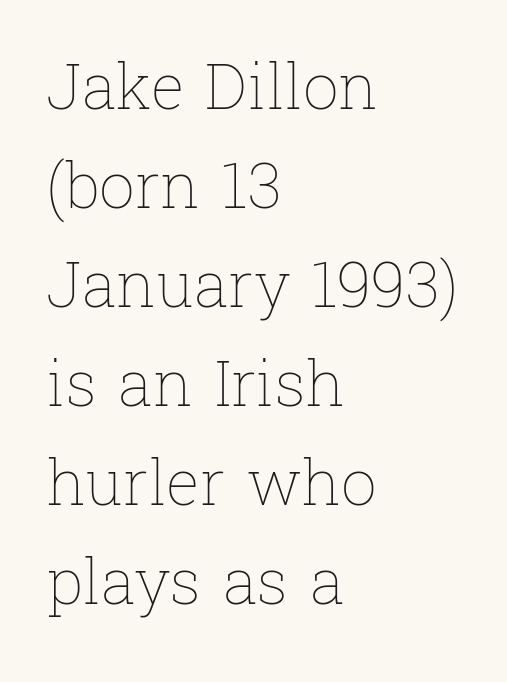
{"italic": "no", "bold": "no", "weight": "thin", "width": "normal", "stroke_contrast": "low", "x_height": "medium", "monospaced": "no", "underline": "no", "align": "left", "line_spacing": "normal", "line_spacing_ratio": 1.57, "letter_spacing": "normal", "letter_spacing_em": 0.0, "glyph_px": 63}
